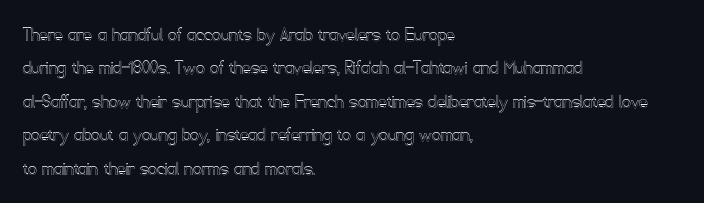
The image shows 21 px text type, upright; set left-aligned, normal line spacing (1.59x), normal letter spacing, not underlined.
